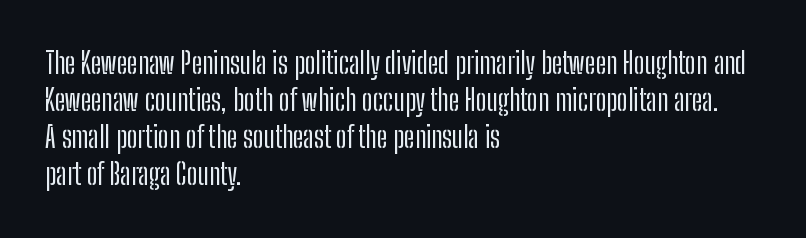
Glyph-to-glyph distance matches everyday printed text. Vertically, the passage feels balanced, rows spaced as you'd expect. Stroke terminals: plain, sans-serif. Check the space under the baseline: it is left empty. No italicization has been applied; the sample stays upright. Horizontal alignment here is leftward, the default for most running prose.
